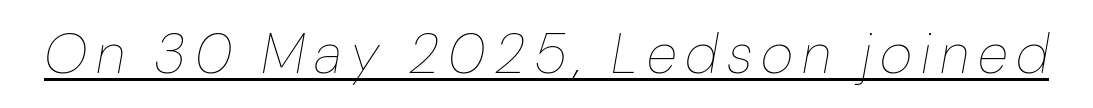
{"italic": "yes", "lean": "right", "slant_degrees": 10, "bold": "no", "weight": "thin", "width": "normal", "stroke_contrast": "low", "x_height": "medium", "monospaced": "no", "underline": "yes", "glyph_px": 56}
